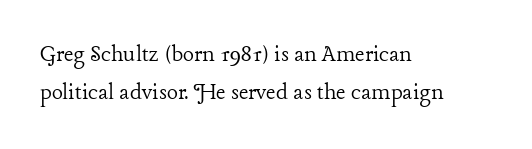
Q: Is the text bold? A: No.
Q: Is the text italic (slanted)? A: No, it is upright.
Q: Is the text underlined? A: No.
Q: How is the paragraph aligned? A: Left-aligned.
Q: Is the spacing between letters normal or unusually wide? A: Normal.
Q: Is the spacing between lines tight, normal or loose? A: Normal.
